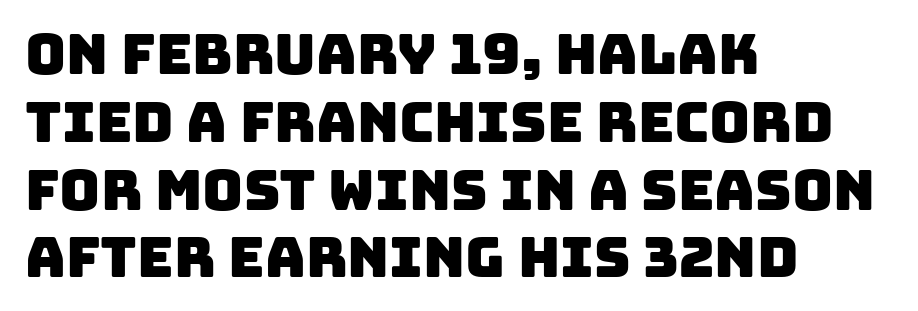
Q: Is the typeface a serif or a sans-serif typeface? A: Sans-serif.
Q: Is the text underlined? A: No.
Q: How is the paragraph aligned? A: Left-aligned.
Q: Is the spacing between letters normal or unusually wide? A: Normal.
Q: Width (condensed, normal, or wide)? A: Normal.
Q: Stroke contrast? A: Low.
Q: x-height? A: Large.
Q: Monospaced? A: No.
